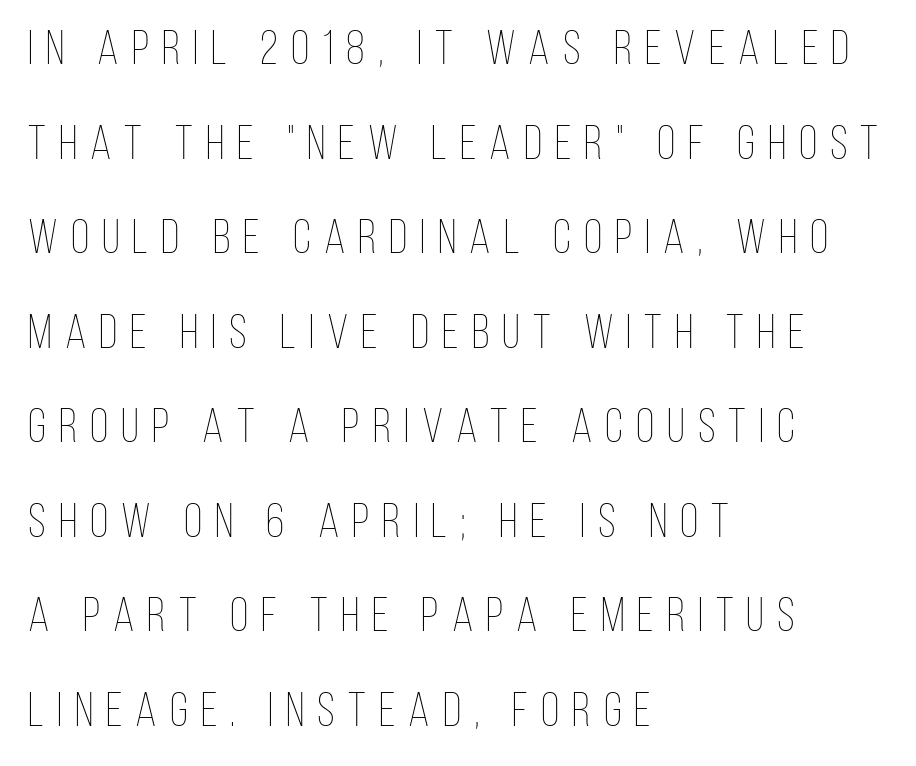
Q: Is the text bold? A: No.
Q: Is the text italic (slanted)? A: No, it is upright.
Q: Is the text underlined? A: No.
Q: How is the paragraph aligned? A: Left-aligned.
Q: Is the spacing between letters normal or unusually wide? A: Unusually wide.
Q: Is the spacing between lines tight, normal or loose? A: Loose.
Q: Width (condensed, normal, or wide)? A: Condensed.
Q: Stroke contrast? A: Low.
Q: x-height? A: Large.
Q: Monospaced? A: No.
